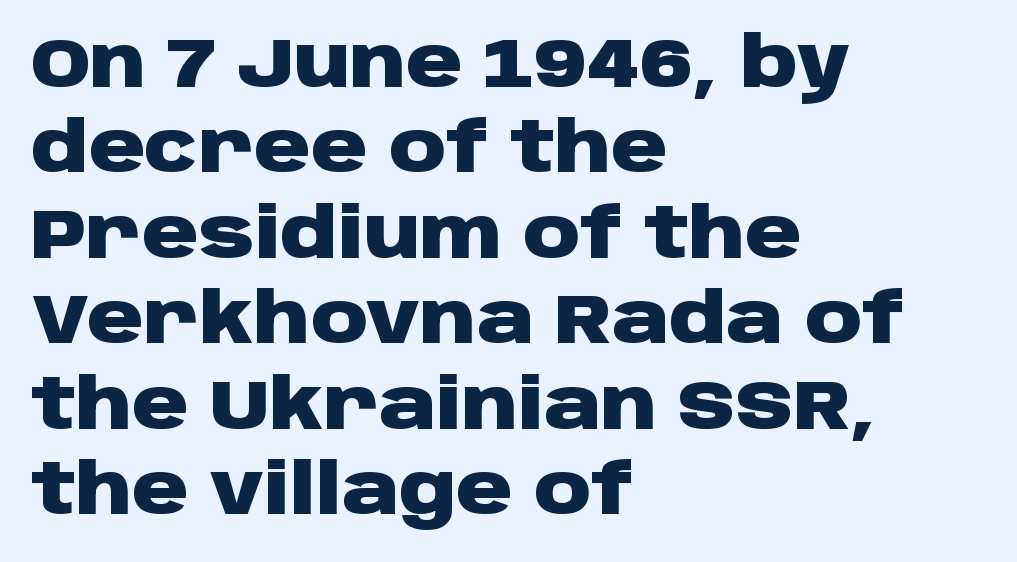
Caption: standard tracking, unaltered. Does the lettering tilt? It doesn't — this is upright. Glance below the letters and you will spot only blank space. Weight: bold. Do the characters align in a grid? No, the font is proportional. This sample uses a sans-serif face.
